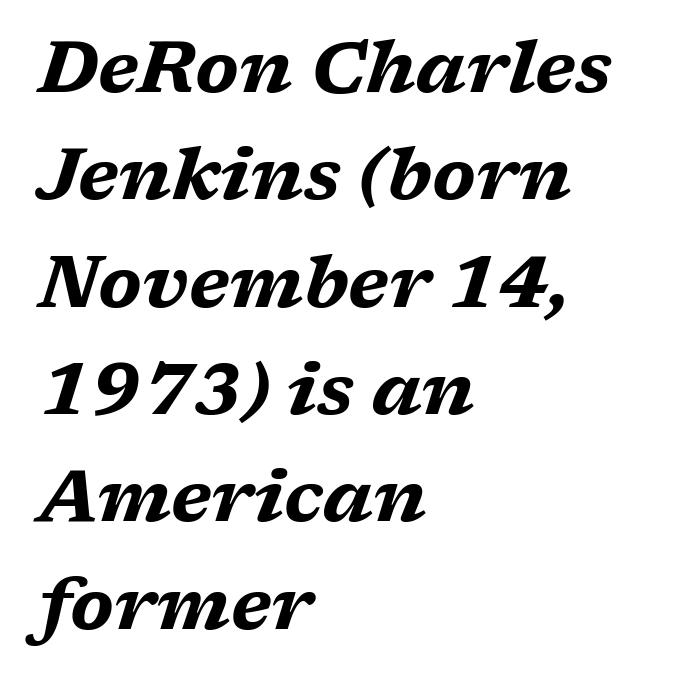
The paragraph has a hard left edge and a soft right edge. The passage shown is typed in a proportional face where columns would drift. Is the letter spacing exaggerated? No — it looks like the ordinary default. Does the weight exceed regular? Yes, all the way to bold. Whoever set this chose a conventional vertical rhythm.
